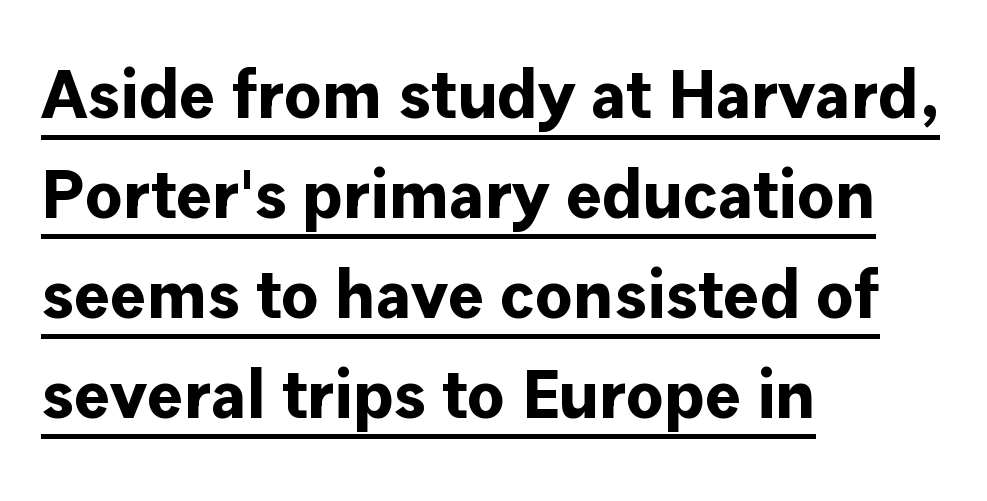
The image shows 68 px bold sans-serif type, upright; set left-aligned, normal line spacing (1.47x), normal letter spacing, underlined; low stroke contrast and a medium x-height.
